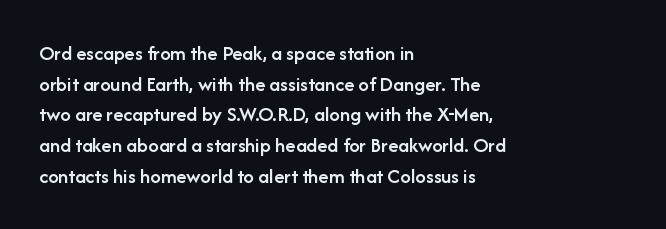
The image shows 21 px text type, upright; set left-aligned, normal line spacing (1.46x), normal letter spacing, not underlined.
